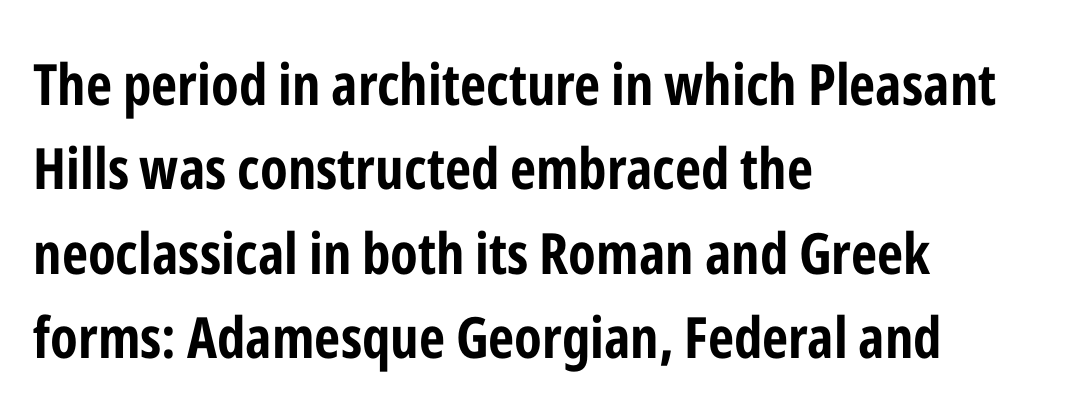
Q: Is the text bold? A: Yes.
Q: Is the text italic (slanted)? A: No, it is upright.
Q: Is the typeface a serif or a sans-serif typeface? A: Sans-serif.
Q: Is the text underlined? A: No.
Q: How is the paragraph aligned? A: Left-aligned.
Q: Is the spacing between letters normal or unusually wide? A: Normal.
Q: Is the spacing between lines tight, normal or loose? A: Normal.
Q: Width (condensed, normal, or wide)? A: Condensed.
Q: Stroke contrast? A: Low.
Q: x-height? A: Medium.
Q: Monospaced? A: No.
